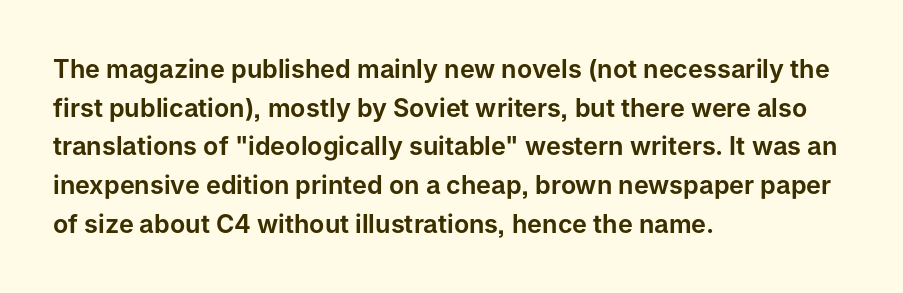
The image shows 25 px text type, upright; set left-aligned, normal line spacing (1.55x), normal letter spacing, not underlined.
